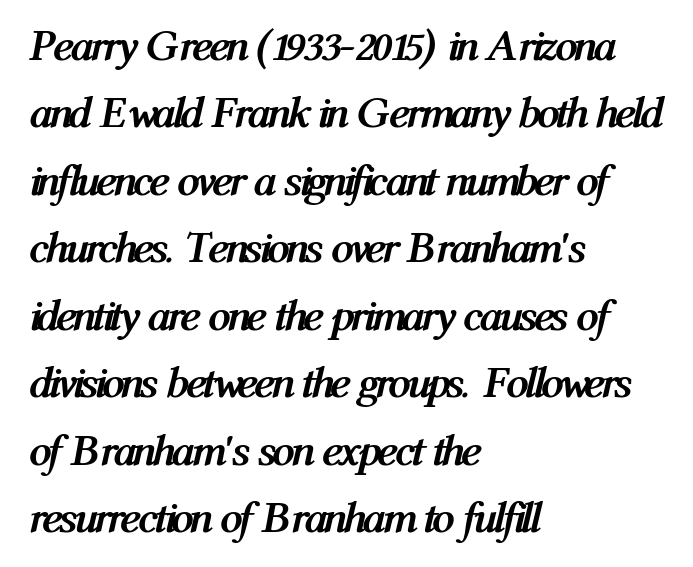
The rows are spaced the way most documents space them. The tracking reads as untouched default to a designer's eye. Typeset ragged right — the left edge is the straight one. The specimen reads as italic at a glance. Check under the words: just untouched page.
